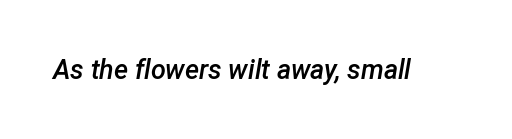
You could call the tracking neutral — neither tight nor loose. The passage shown is not underscored anywhere. These lines were composed using italics. Its strokes are somewhat broadened, the hallmark of semibold type.
